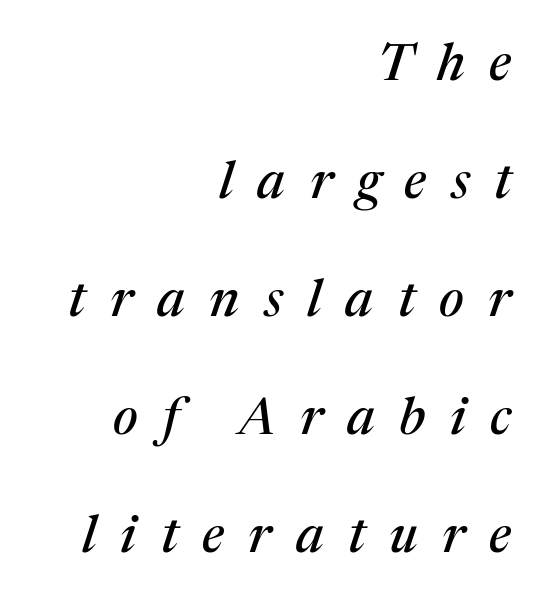
The image shows 52 px serif type, italic (leaning right); set right-aligned, loose line spacing (2.27x), unusually wide letter spacing (+0.47 em), not underlined; medium stroke contrast and a medium x-height.
